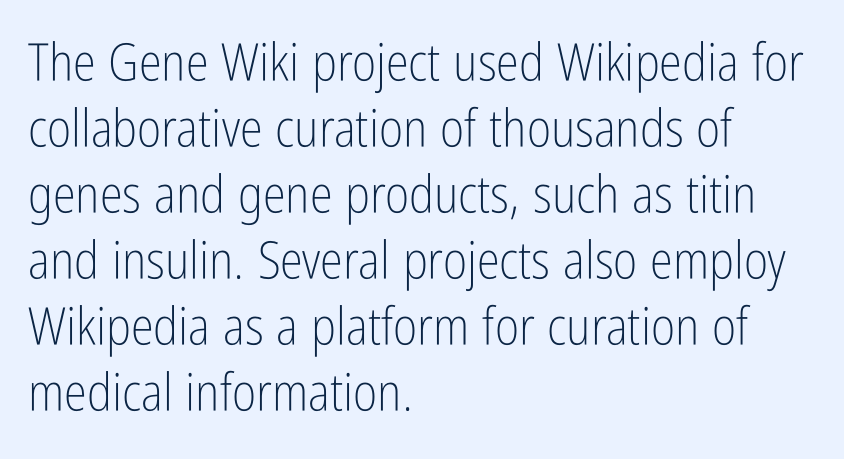
The image shows 52 px light, condensed sans-serif type, upright; set left-aligned, normal line spacing (1.27x), normal letter spacing, not underlined; low stroke contrast and a medium x-height.
